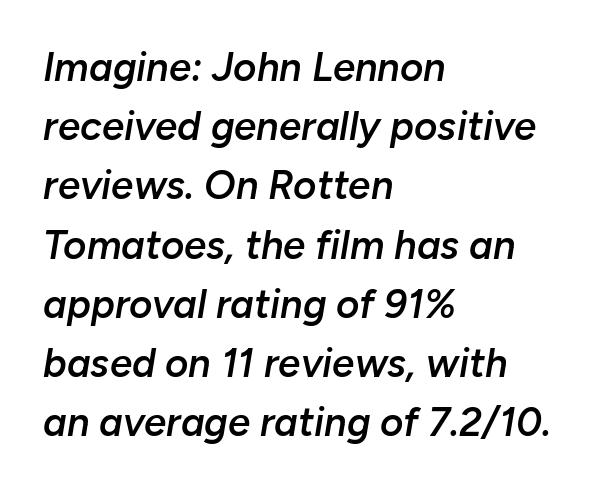
The words here are not underlined. A semibold gives these letters moderate extra thickness, short of bold. Vertical spacing — default. There's an unmistakable incline to the writing here.
